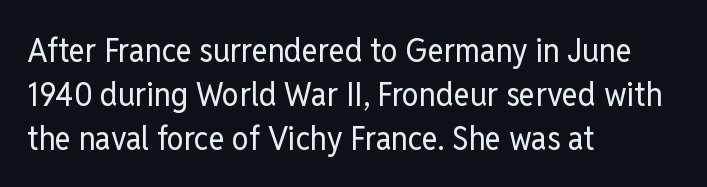
{"serif": "no", "italic": "no", "bold": "no", "weight": "regular", "width": "condensed", "stroke_contrast": "low", "x_height": "medium", "monospaced": "no", "underline": "no", "align": "left", "line_spacing": "normal", "line_spacing_ratio": 1.29, "letter_spacing": "normal", "letter_spacing_em": 0.0, "glyph_px": 34}
